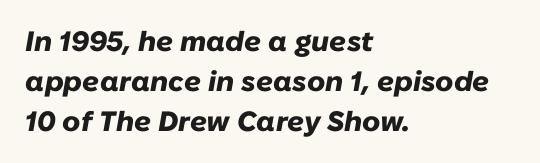
Q: Is the text bold? A: Yes.
Q: Is the text italic (slanted)? A: Yes, it leans right by about 10 degrees.
Q: Is the text underlined? A: No.
Q: How is the paragraph aligned? A: Left-aligned.
Q: Is the spacing between letters normal or unusually wide? A: Normal.
Q: Is the spacing between lines tight, normal or loose? A: Normal.
Q: Width (condensed, normal, or wide)? A: Normal.
Q: Stroke contrast? A: Low.
Q: x-height? A: Medium.
Q: Monospaced? A: No.
